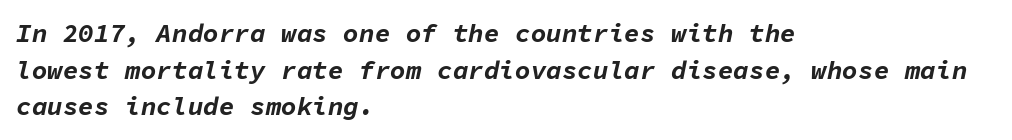
Leading: standard. The typesetter chose a ragged-right arrangement here. The letters sit at their default tracking, neither squeezed nor spread. This rendering features lettering with no underline. The whole block is typeset with a tilt. This is heavy type, rendered in bold.
